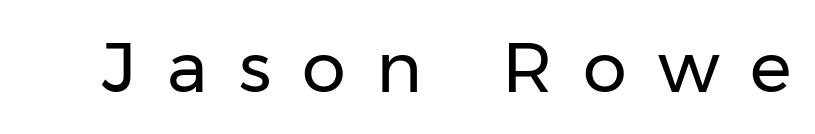
The image shows 70 px regular-weight sans-serif type, upright; set unusually wide letter spacing (+0.44 em), not underlined; low stroke contrast and a medium x-height.
